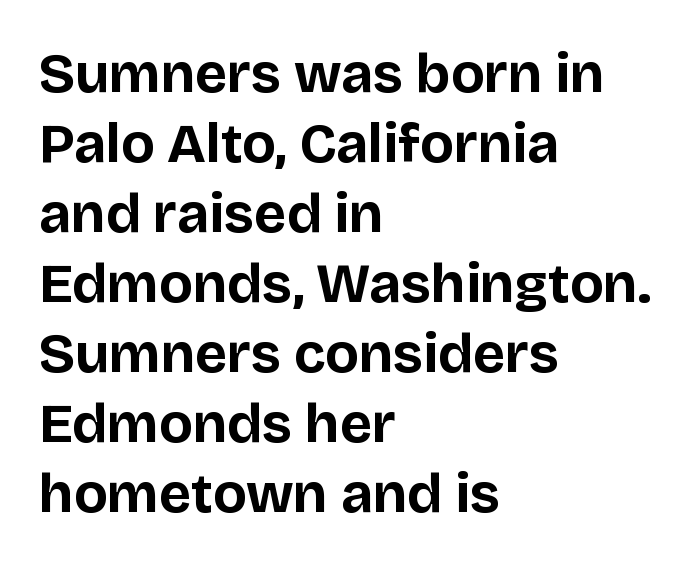
The passage shown has conventional tracking throughout. Type style note: lacks serifs. The letters stand straight up with perfectly vertical stems. Varying glyph widths throughout — classic text-font behaviour.
